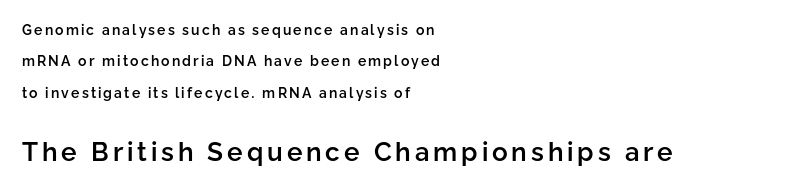
Clear beneath every line of the passage. The text block is weighted toward the left margin, trailing off unevenly rightward. The rendering enlarges the type as you move from the upper chunk to the lower. In terms of weight, the rendering is demibold, just under bold. Does the leading feel generous? Absolutely, it's lavish. Ordinary non-slanted type is in use.
